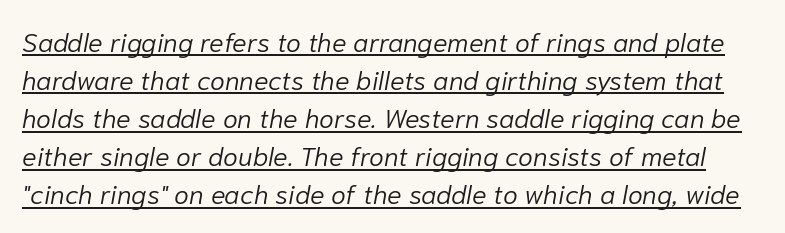
{"italic": "yes", "lean": "right", "slant_degrees": 10, "bold": "no", "underline": "yes", "line_spacing": "normal", "line_spacing_ratio": 1.41, "letter_spacing": "normal", "letter_spacing_em": 0.0, "glyph_px": 27}
